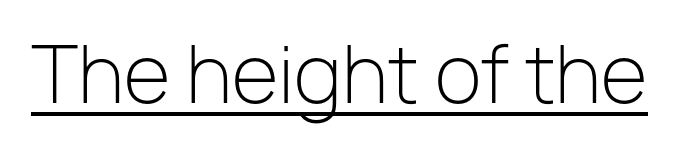
The letters stand upright; this is a roman face. Emphasis is given by a line drawn under the lettering. The face looks like a standard text weight, possibly lighter. The letters advance in unequal steps, a hallmark of proportional type.
